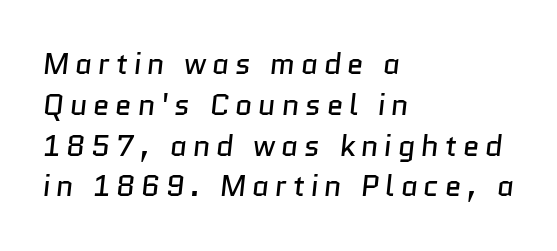
The image shows 30 px regular-weight sans-serif type; set left-aligned, normal line spacing (1.36x), not underlined; low stroke contrast and a medium x-height.
